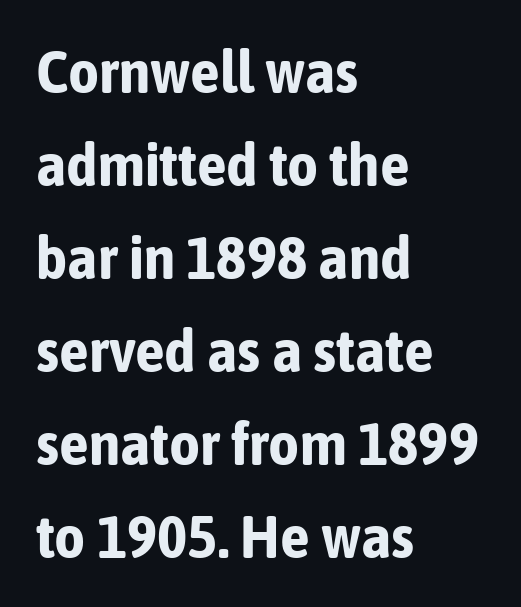
The image shows 60 px bold, condensed sans-serif type, upright; set left-aligned, normal line spacing (1.55x), normal letter spacing, not underlined; low stroke contrast and a medium x-height.
